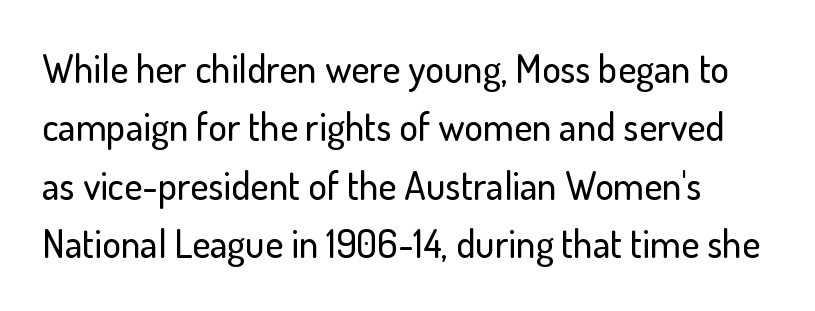
Q: Is the text italic (slanted)? A: No, it is upright.
Q: Is the typeface a serif or a sans-serif typeface? A: Sans-serif.
Q: Is the text underlined? A: No.
Q: Is the spacing between letters normal or unusually wide? A: Normal.
Q: Is the spacing between lines tight, normal or loose? A: Normal.
Q: Width (condensed, normal, or wide)? A: Normal.
Q: Stroke contrast? A: Low.
Q: x-height? A: Small.
Q: Monospaced? A: No.
